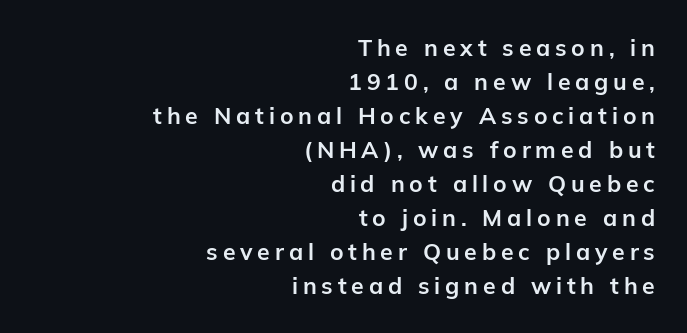
This block has exactly the height ordinary leading produces. The letters stand straight up with perfectly vertical stems. The typesetting leans heavy: a genuine bold. The words here are not underlined. Every row of glyphs terminates at an identical x-position on the right. This sample uses expanded letter spacing, leaving extra air between glyphs.
